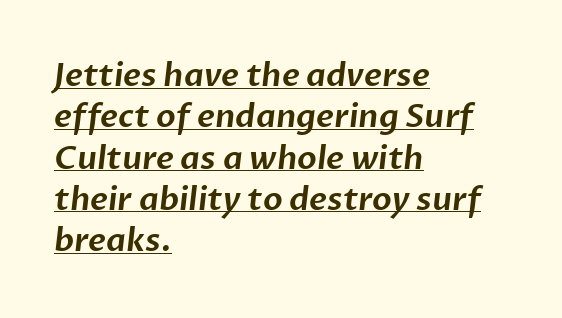
Q: Is the typeface a serif or a sans-serif typeface? A: Sans-serif.
Q: Is the text underlined? A: Yes.
Q: How is the paragraph aligned? A: Left-aligned.
Q: Is the spacing between letters normal or unusually wide? A: Normal.
Q: Is the spacing between lines tight, normal or loose? A: Normal.
Q: Width (condensed, normal, or wide)? A: Normal.
Q: Stroke contrast? A: Low.
Q: x-height? A: Medium.
Q: Monospaced? A: No.
